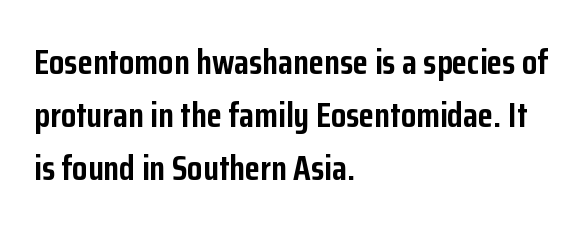
{"serif": "no", "italic": "no", "bold": "yes", "weight": "semibold", "width": "condensed", "stroke_contrast": "low", "x_height": "medium", "monospaced": "no", "underline": "no", "align": "left", "line_spacing": "normal", "line_spacing_ratio": 1.52, "letter_spacing": "normal", "letter_spacing_em": 0.0, "glyph_px": 35}
